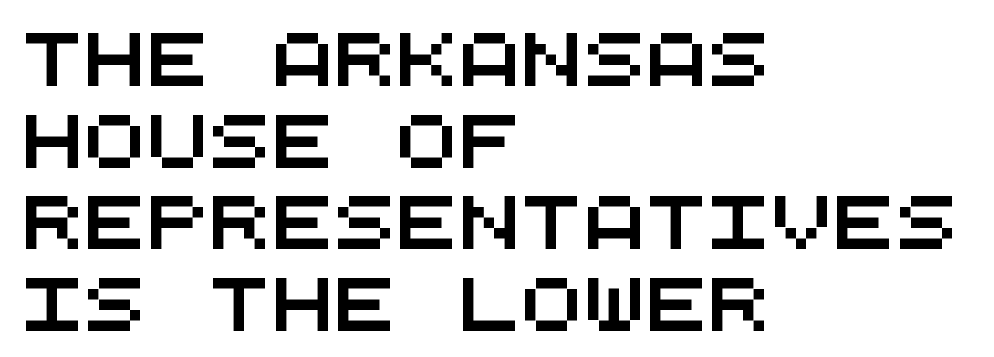
The image shows 52 px wide sans-serif type, monospaced; set left-aligned, normal line spacing (1.57x), normal letter spacing, not underlined; medium stroke contrast and a large x-height.
